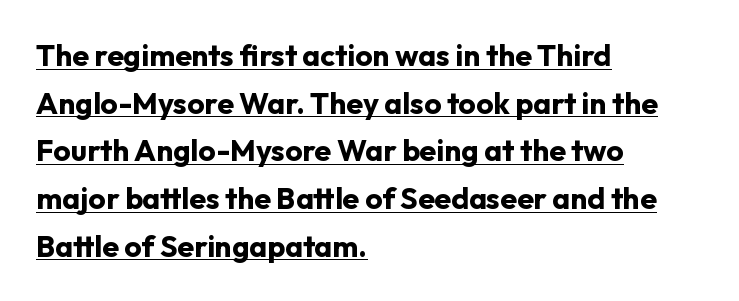
Q: Is the text bold? A: Yes.
Q: Is the text italic (slanted)? A: No, it is upright.
Q: Is the typeface a serif or a sans-serif typeface? A: Sans-serif.
Q: Is the text underlined? A: Yes.
Q: How is the paragraph aligned? A: Left-aligned.
Q: Is the spacing between letters normal or unusually wide? A: Normal.
Q: Is the spacing between lines tight, normal or loose? A: Normal.
Q: Width (condensed, normal, or wide)? A: Normal.
Q: Stroke contrast? A: Low.
Q: x-height? A: Medium.
Q: Monospaced? A: No.
